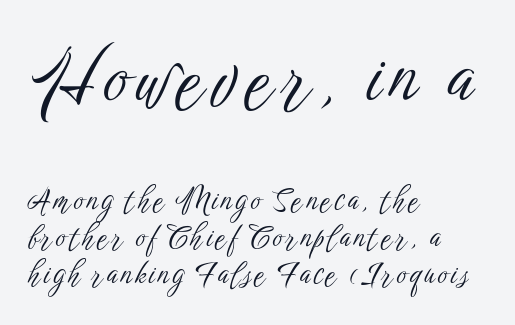
The image shows 75 px light, condensed sans-serif type; set left-aligned, line spacing 1.23x, not underlined; the first (top) block is 2.5x larger; low stroke contrast and a medium x-height.
